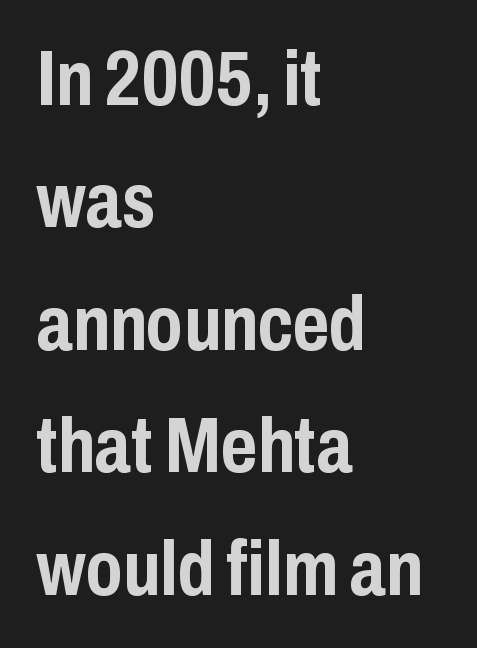
Q: Is the text bold? A: Yes.
Q: Is the text italic (slanted)? A: No, it is upright.
Q: Is the typeface a serif or a sans-serif typeface? A: Sans-serif.
Q: Is the text underlined? A: No.
Q: How is the paragraph aligned? A: Left-aligned.
Q: Is the spacing between letters normal or unusually wide? A: Normal.
Q: Is the spacing between lines tight, normal or loose? A: Normal.
Q: Width (condensed, normal, or wide)? A: Condensed.
Q: Stroke contrast? A: Low.
Q: x-height? A: Medium.
Q: Monospaced? A: No.
